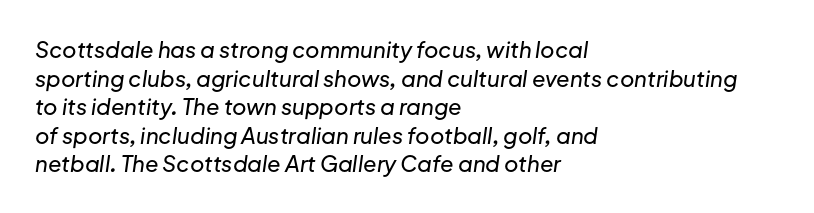
The image shows 22 px text type, italic (leaning right); set left-aligned, normal line spacing (1.3x), normal letter spacing, not underlined.
